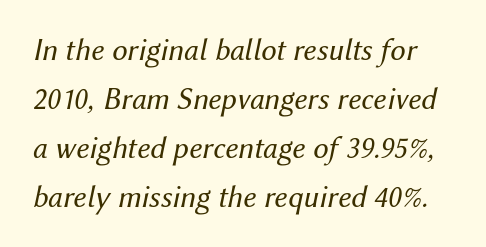
Q: Is the text bold? A: No.
Q: Is the text italic (slanted)? A: Yes, it leans right by about 12 degrees.
Q: Is the text underlined? A: No.
Q: Is the spacing between letters normal or unusually wide? A: Normal.
Q: Is the spacing between lines tight, normal or loose? A: Normal.
Q: Width (condensed, normal, or wide)? A: Normal.
Q: Stroke contrast? A: Medium.
Q: x-height? A: Medium.
Q: Monospaced? A: No.
